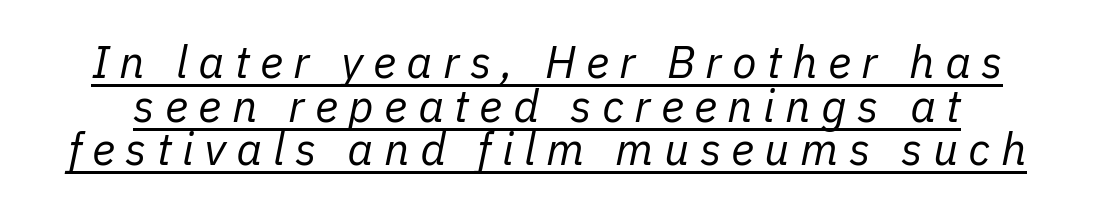
Q: Is the text bold? A: No.
Q: Is the text italic (slanted)? A: Yes, it leans right by about 11 degrees.
Q: Is the text underlined? A: Yes.
Q: Is the spacing between letters normal or unusually wide? A: Unusually wide.
Q: Is the spacing between lines tight, normal or loose? A: Tight.
Q: Width (condensed, normal, or wide)? A: Normal.
Q: Stroke contrast? A: Low.
Q: x-height? A: Medium.
Q: Monospaced? A: No.
